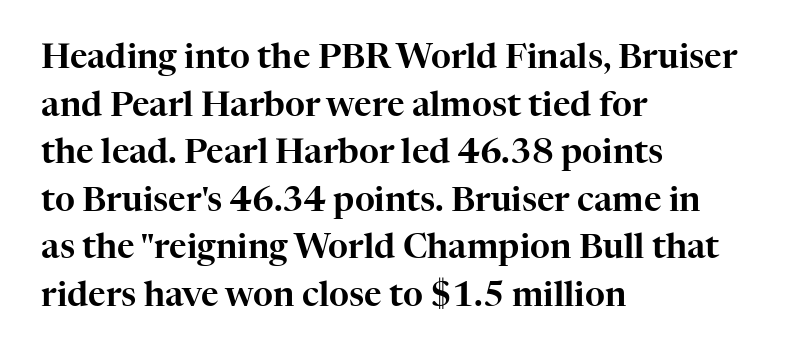
Q: Is the text italic (slanted)? A: No, it is upright.
Q: Is the typeface a serif or a sans-serif typeface? A: Serif.
Q: Is the text underlined? A: No.
Q: How is the paragraph aligned? A: Left-aligned.
Q: Is the spacing between letters normal or unusually wide? A: Normal.
Q: Is the spacing between lines tight, normal or loose? A: Normal.
Q: Width (condensed, normal, or wide)? A: Normal.
Q: Stroke contrast? A: High.
Q: x-height? A: Medium.
Q: Monospaced? A: No.
